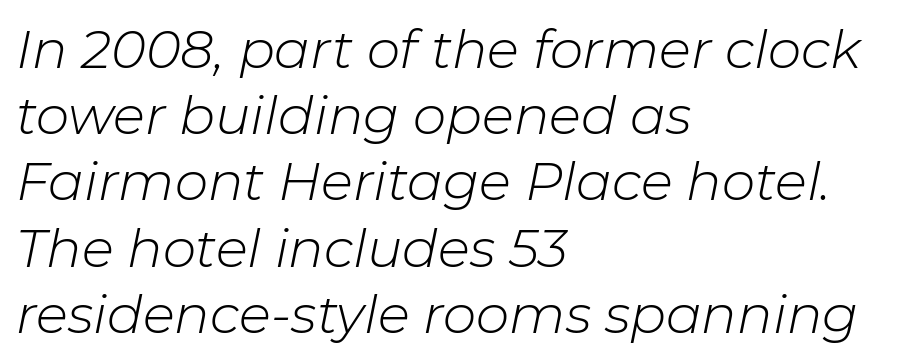
{"italic": "yes", "lean": "right", "slant_degrees": 11, "bold": "no", "weight": "light", "width": "normal", "stroke_contrast": "low", "x_height": "medium", "monospaced": "no", "underline": "no", "align": "left", "line_spacing": "normal", "line_spacing_ratio": 1.25, "letter_spacing": "normal", "letter_spacing_em": 0.0, "glyph_px": 53}
